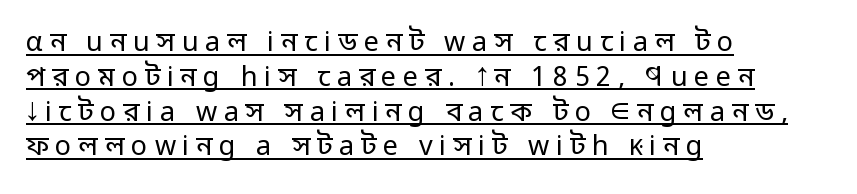
Q: Is the text bold? A: No.
Q: Is the text italic (slanted)? A: No, it is upright.
Q: Is the text underlined? A: Yes.
Q: How is the paragraph aligned? A: Left-aligned.
Q: Is the spacing between letters normal or unusually wide? A: Unusually wide.
Q: Is the spacing between lines tight, normal or loose? A: Normal.
